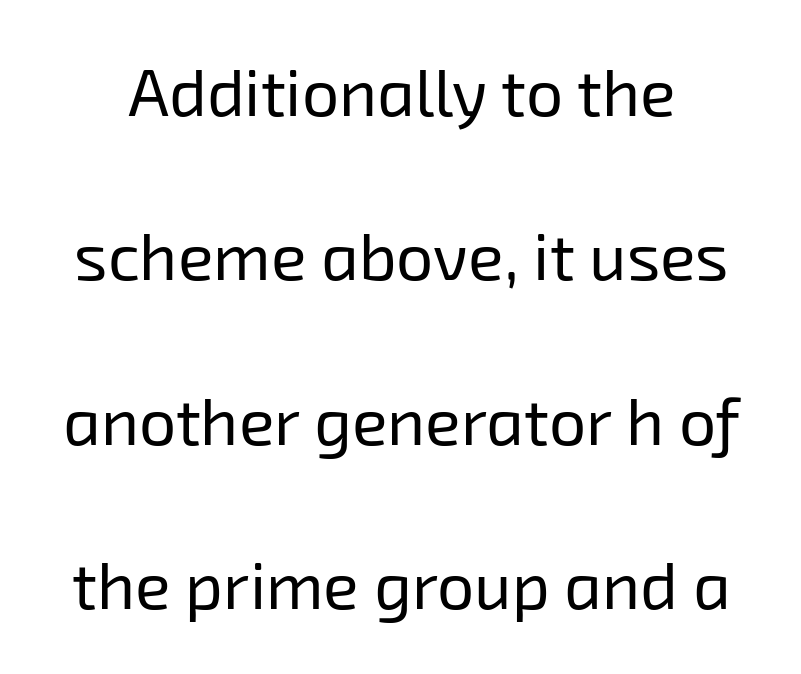
Think of a printed novel: that variable character pitch is what you see here. Tracking value appears to be zero — textbook default spacing. Think standard paragraph weight, or any step lighter than that. This is sans-serif lettering, the kind often seen on screens and signage. Lines of text with bare space underneath.
